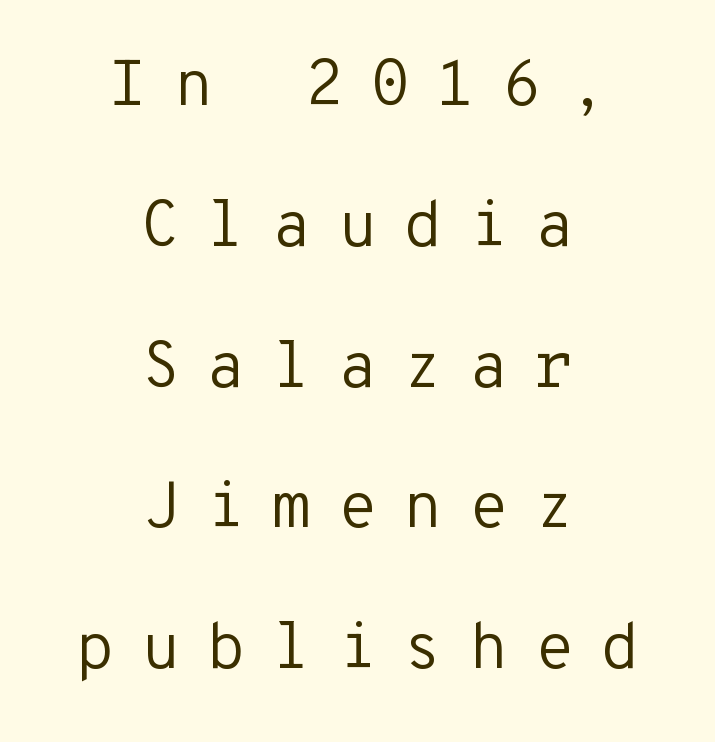
The image shows 64 px regular-weight sans-serif type, upright, monospaced; set centered, loose line spacing (2.2x), unusually wide letter spacing (+0.41 em), not underlined; low stroke contrast and a medium x-height.
